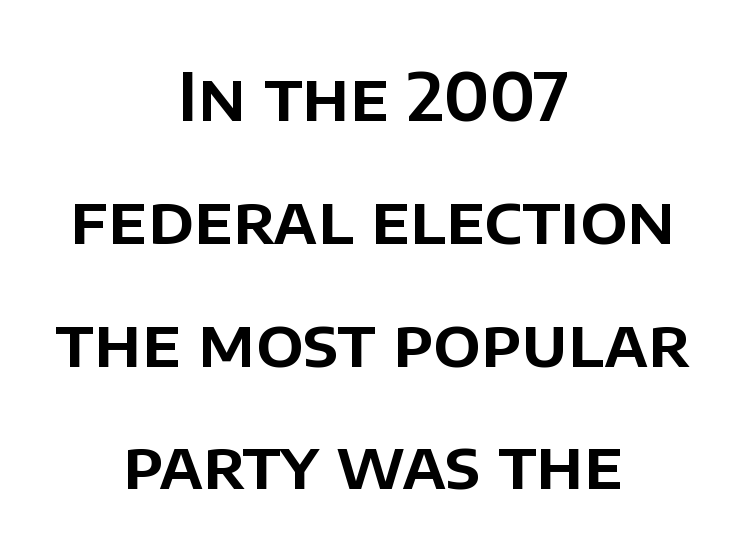
Alignment: centered. The type sits square on the baseline with zero lean. No feet cap the strokes, marking this as sans-serif type. Character widths vary here, with narrow letters taking less room than wide ones. Compared with typical body copy, the letter spacing here is the same.
